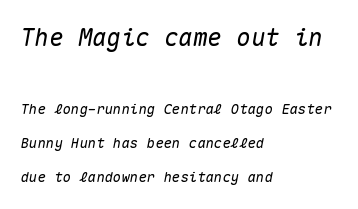
Type size steps down from the first block to the second. Widely set lines give the paragraph a tall, airy silhouette. Is the type slanted? Yes — the strokes lean at a clear angle. Spacing between characters is what you'd get straight out of the box.
